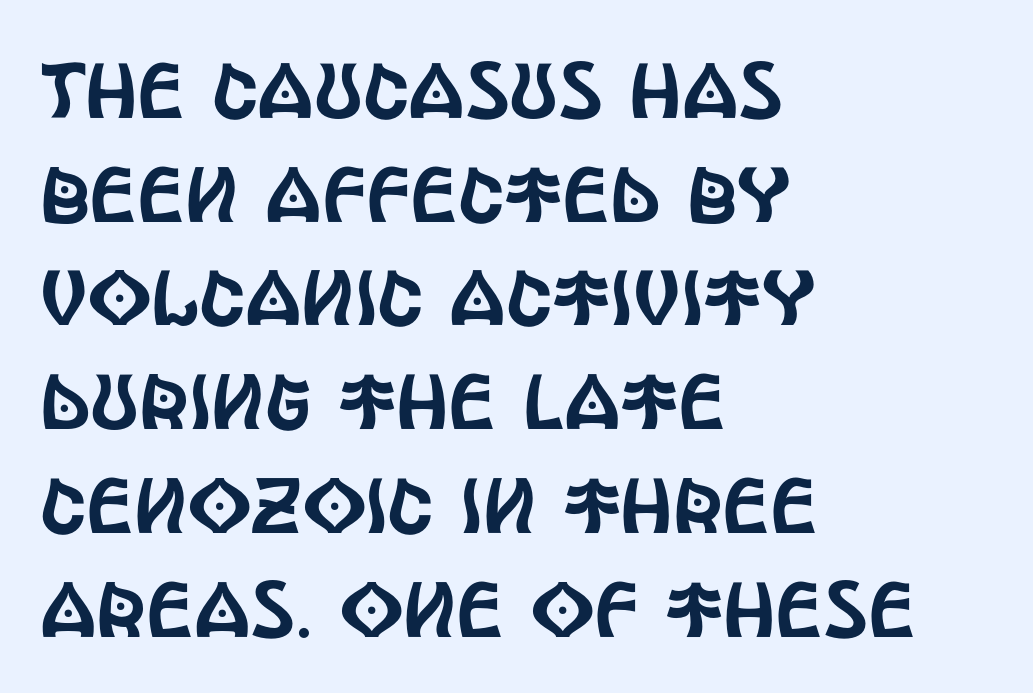
Q: Is the text italic (slanted)? A: No, it is upright.
Q: Is the typeface a serif or a sans-serif typeface? A: Sans-serif.
Q: Is the text underlined? A: No.
Q: How is the paragraph aligned? A: Left-aligned.
Q: Is the spacing between letters normal or unusually wide? A: Normal.
Q: Is the spacing between lines tight, normal or loose? A: Normal.
Q: Width (condensed, normal, or wide)? A: Condensed.
Q: x-height? A: Large.
Q: Monospaced? A: No.
